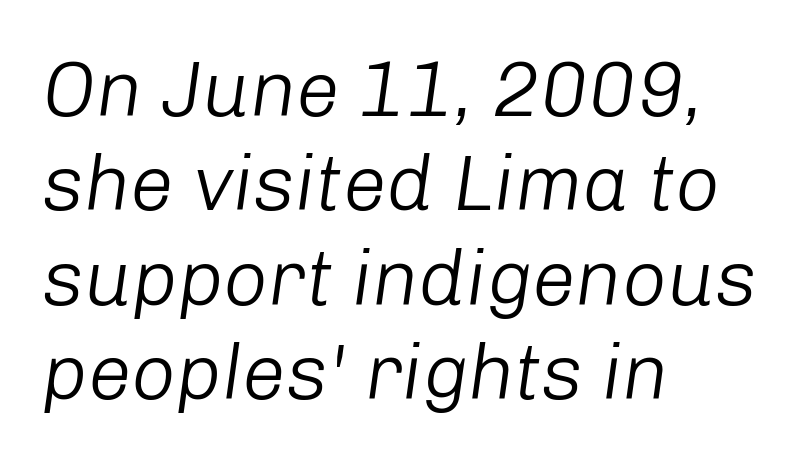
Q: Is the text bold? A: No.
Q: Is the text italic (slanted)? A: Yes, it leans right by about 8 degrees.
Q: Is the text underlined? A: No.
Q: How is the paragraph aligned? A: Left-aligned.
Q: Is the spacing between letters normal or unusually wide? A: Normal.
Q: Width (condensed, normal, or wide)? A: Normal.
Q: Stroke contrast? A: Low.
Q: x-height? A: Medium.
Q: Monospaced? A: No.
